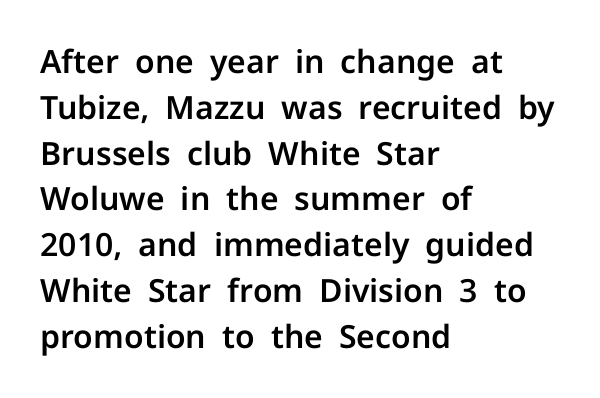
The image shows 32 px sans-serif type, upright; set left-aligned, normal line spacing (1.43x), normal letter spacing, not underlined; low stroke contrast and a medium x-height.
